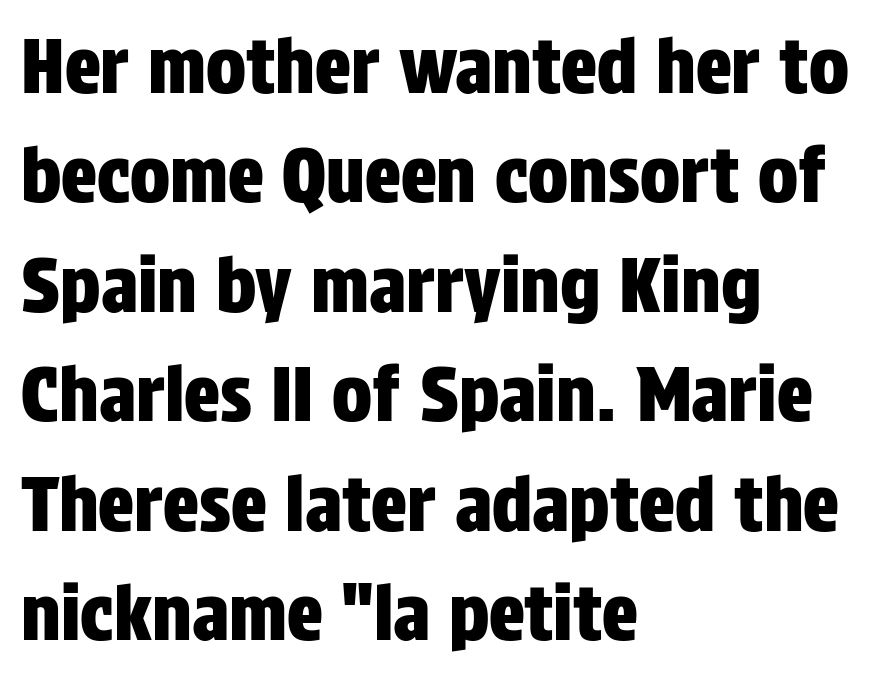
Q: Is the text italic (slanted)? A: No, it is upright.
Q: Is the typeface a serif or a sans-serif typeface? A: Sans-serif.
Q: Is the text underlined? A: No.
Q: How is the paragraph aligned? A: Left-aligned.
Q: Is the spacing between letters normal or unusually wide? A: Normal.
Q: Is the spacing between lines tight, normal or loose? A: Normal.
Q: Width (condensed, normal, or wide)? A: Condensed.
Q: Stroke contrast? A: Low.
Q: x-height? A: Large.
Q: Monospaced? A: No.
